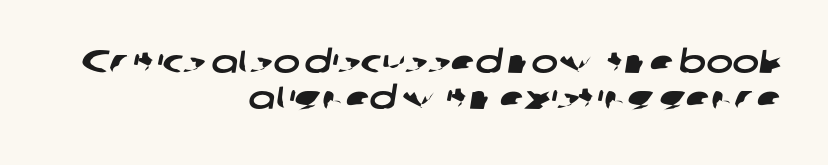
The image shows 32 px wide sans-serif type; set right-aligned, tight line spacing (1.12x), normal letter spacing, not underlined; low stroke contrast and a medium x-height.
